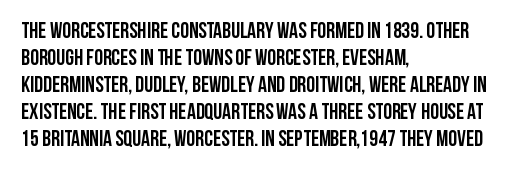
Q: Is the text bold? A: Yes.
Q: Is the text italic (slanted)? A: No, it is upright.
Q: Is the text underlined? A: No.
Q: How is the paragraph aligned? A: Left-aligned.
Q: Is the spacing between letters normal or unusually wide? A: Normal.
